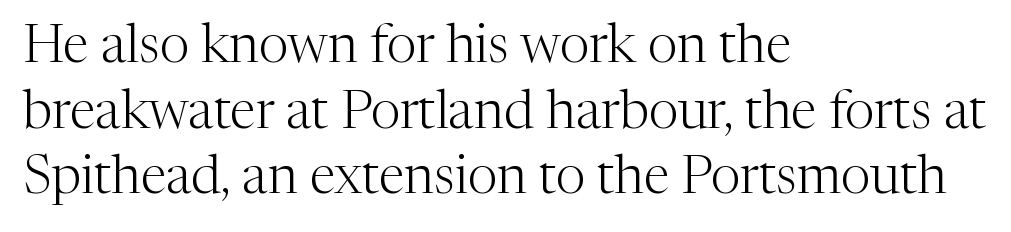
Q: Is the text bold? A: No.
Q: Is the text italic (slanted)? A: No, it is upright.
Q: Is the typeface a serif or a sans-serif typeface? A: Serif.
Q: Is the text underlined? A: No.
Q: How is the paragraph aligned? A: Left-aligned.
Q: Is the spacing between letters normal or unusually wide? A: Normal.
Q: Width (condensed, normal, or wide)? A: Normal.
Q: Stroke contrast? A: Medium.
Q: x-height? A: Medium.
Q: Monospaced? A: No.
